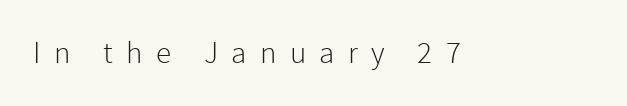
The image shows 31 px light sans-serif type, upright; set unusually wide letter spacing (+0.43 em), not underlined; low stroke contrast and a medium x-height.
